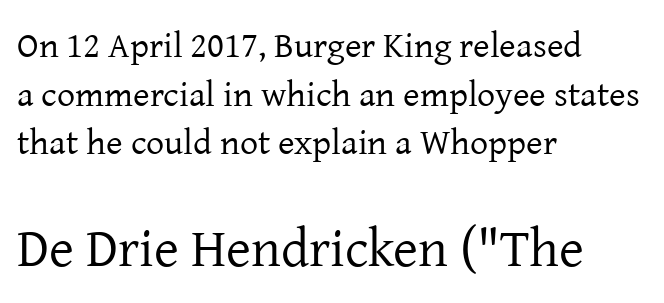
{"serif": "yes", "italic": "no", "bold": "no", "weight": "regular", "width": "normal", "stroke_contrast": "low", "x_height": "medium", "monospaced": "no", "underline": "no", "align": "left", "line_spacing": "normal", "line_spacing_ratio": 1.35, "letter_spacing": "normal", "letter_spacing_em": 0.0, "larger_block": "second", "size_ratio": 1.5, "glyph_px": 54}
